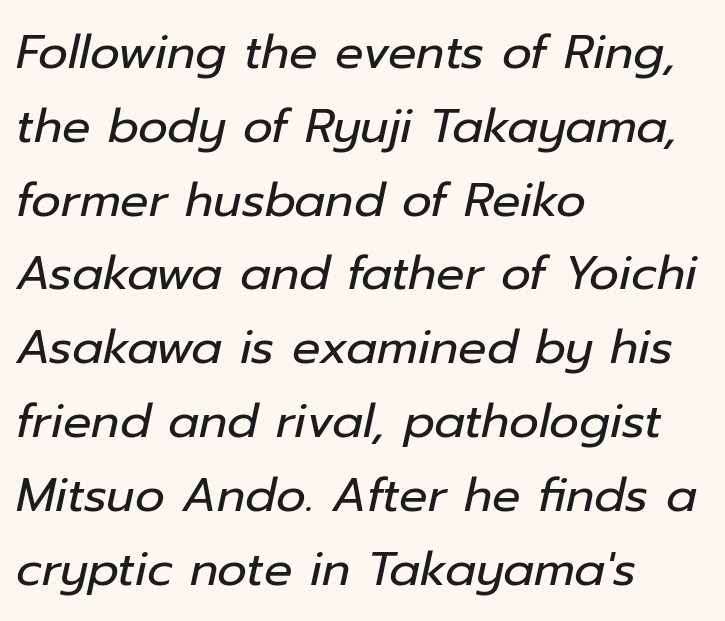
{"italic": "yes", "lean": "right", "slant_degrees": 12, "bold": "no", "weight": "regular", "width": "normal", "stroke_contrast": "low", "x_height": "medium", "monospaced": "no", "underline": "no", "align": "left", "line_spacing": "normal", "line_spacing_ratio": 1.57, "letter_spacing": "normal", "letter_spacing_em": 0.0, "glyph_px": 47}
